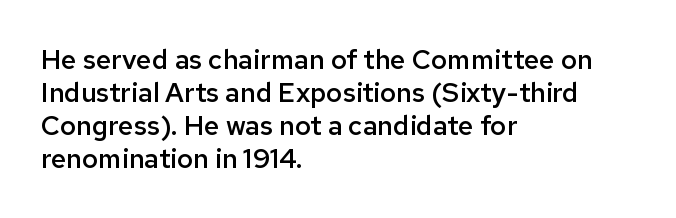
{"italic": "no", "bold": "semi", "underline": "no", "align": "left", "line_spacing_ratio": 1.22, "letter_spacing": "normal", "letter_spacing_em": 0.0, "glyph_px": 27}
